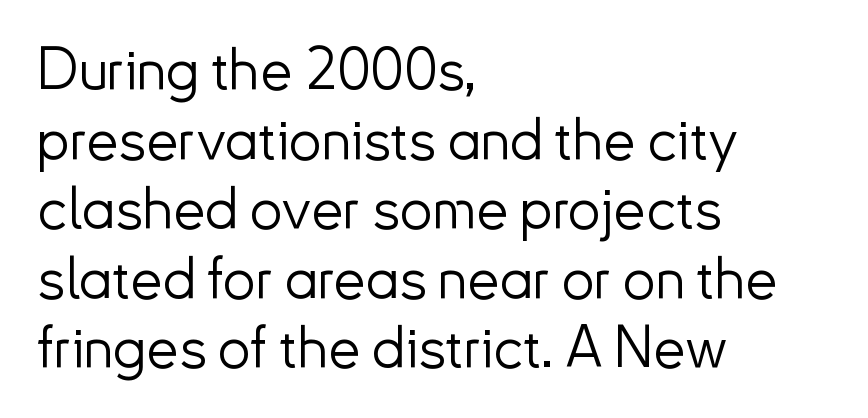
The characters display no serif detailing; their extremities are plain. Inter-character spacing is left at the font's built-in metrics. A quiet, ordinary-to-light weight characterises the typeface. The space beneath each line is pristine and unruled. Is there any slant? The stems are plumb.
